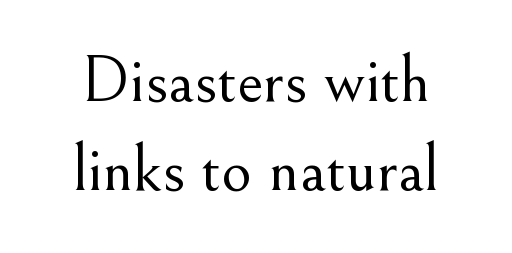
Notice how the stems are strictly vertical — no italics here. A typesetter would call this zero additional tracking. Spacing verdict: proportional, widths tailored to each character. Summary of weight: not heavy and not bold.
